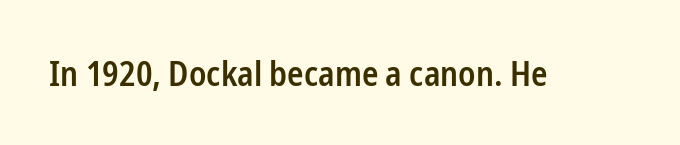
Set as a demibold, roughly 600 on the weight scale. No extra tracking has been applied to these lines. Check where the strokes stop: nothing finishes them off — pure sans. Quick note: underline off. This sample has the flowing, uneven cadence of proportional lettering.
